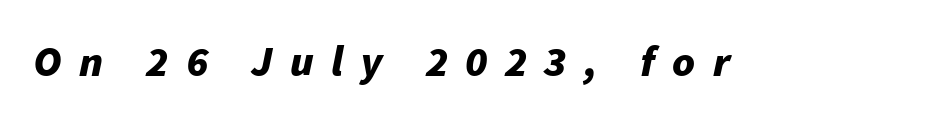
The font's italic variant was chosen for this text. Compared with an ordinary text face, these strokes are far heavier — a full bold. Is this a fixed-width face? No — the glyphs have proportional, varying widths. Characters follow at a spacing far wider than the type designer built in. Unmarked baselines from the first word to the last.
